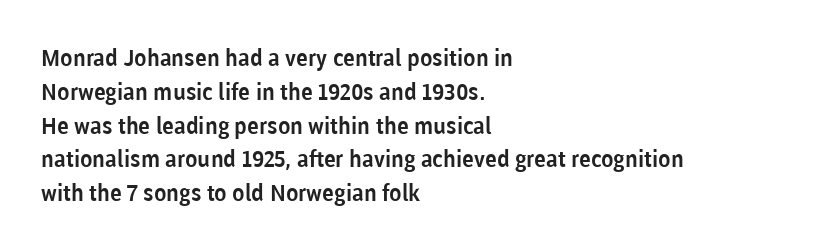
Left-aligned paragraph, ragged on the right. Compared with typical body copy, the letter spacing here is the same. A roman cut, with each character standing at attention. Baseline-to-baseline distance is the conventional proportion of letter height. The string is rendered with underlining switched off.
